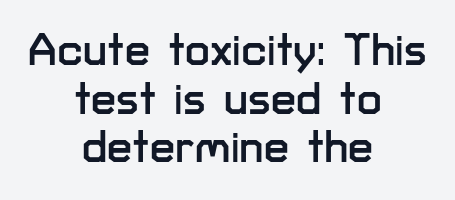
The image shows 45 px sans-serif type, upright; set centered, tight line spacing (1.08x), normal letter spacing, not underlined; low stroke contrast and a medium x-height.
